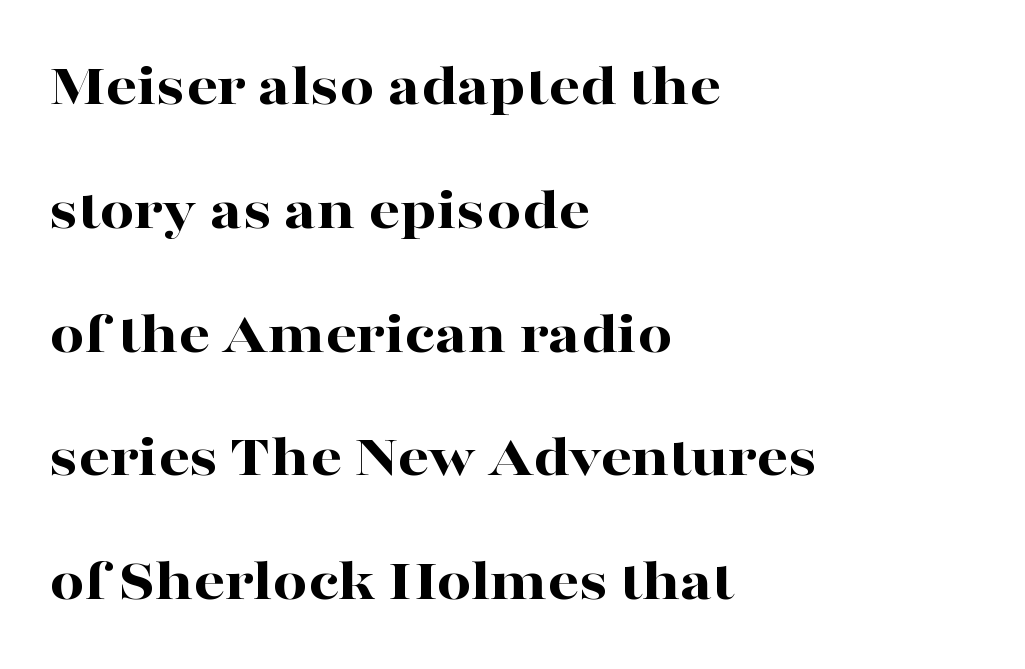
{"serif": "yes", "italic": "no", "bold": "yes", "weight": "bold", "width": "wide", "stroke_contrast": "high", "x_height": "medium", "monospaced": "no", "underline": "no", "align": "left", "line_spacing": "loose", "line_spacing_ratio": 2.03, "letter_spacing": "normal", "letter_spacing_em": 0.0, "glyph_px": 61}
